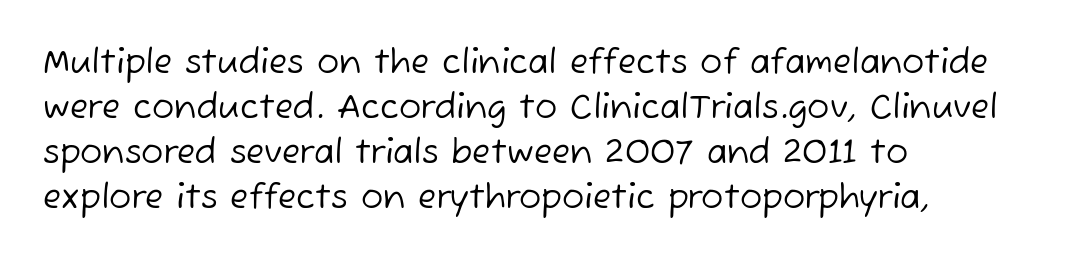
The image shows 33 px regular-weight sans-serif type; set left-aligned, normal line spacing (1.36x), normal letter spacing, not underlined; low stroke contrast and a medium x-height.
